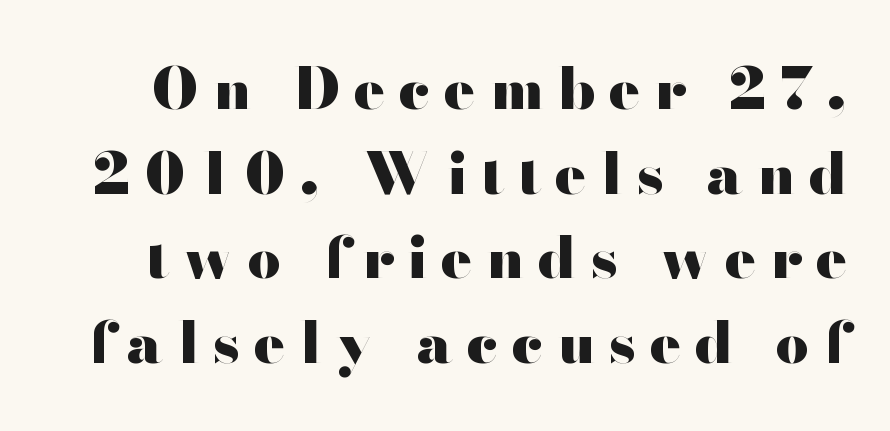
{"serif": "no", "italic": "no", "bold": "yes", "weight": "heavy", "width": "wide", "stroke_contrast": "high", "x_height": "small", "monospaced": "no", "underline": "no", "line_spacing": "normal", "line_spacing_ratio": 1.46, "letter_spacing": "wide", "letter_spacing_em": 0.24, "glyph_px": 58}
